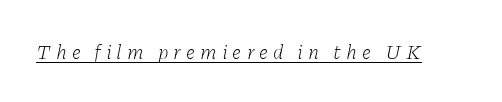
The specimen reads as italic at a glance. Does a line run under the words? Yes, clearly. This rendering widens character spacing well past its baseline value. Stroke thickness stays within the range of a standard reading face or lighter.
